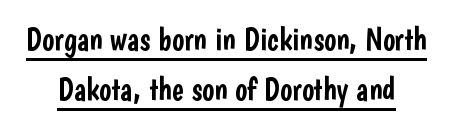
{"serif": "no", "italic": "no", "width": "condensed", "stroke_contrast": "low", "x_height": "medium", "monospaced": "no", "underline": "yes", "line_spacing": "normal", "line_spacing_ratio": 1.57, "letter_spacing": "normal", "letter_spacing_em": 0.0, "glyph_px": 32}
